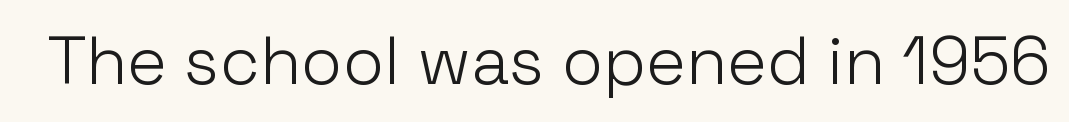
{"serif": "no", "italic": "no", "bold": "no", "weight": "light", "width": "normal", "stroke_contrast": "low", "x_height": "medium", "monospaced": "no", "underline": "no", "letter_spacing": "normal", "letter_spacing_em": 0.0, "glyph_px": 67}
